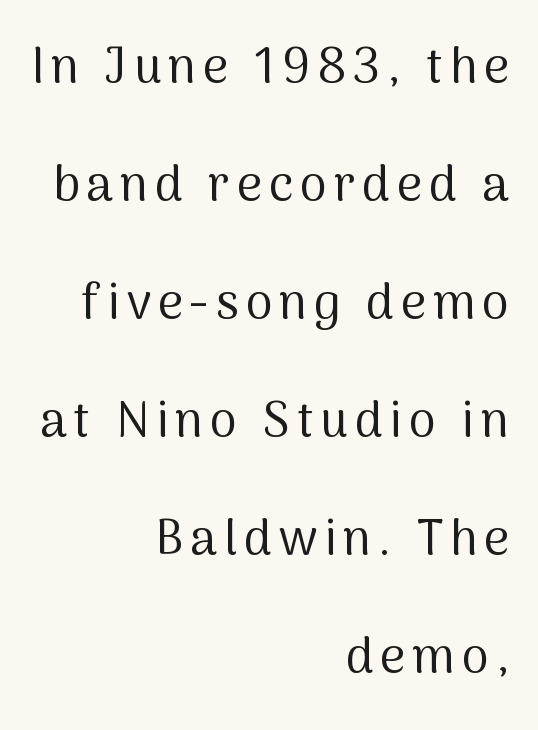
Q: Is the text bold? A: No.
Q: Is the text italic (slanted)? A: No, it is upright.
Q: Is the typeface a serif or a sans-serif typeface? A: Sans-serif.
Q: Is the text underlined? A: No.
Q: How is the paragraph aligned? A: Right-aligned.
Q: Is the spacing between lines tight, normal or loose? A: Loose.
Q: Width (condensed, normal, or wide)? A: Normal.
Q: Stroke contrast? A: Medium.
Q: x-height? A: Medium.
Q: Monospaced? A: No.
